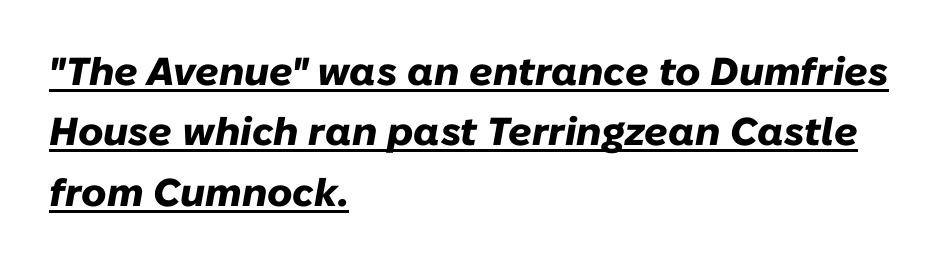
Q: Is the text bold? A: Yes.
Q: Is the text italic (slanted)? A: Yes, it leans right by about 10 degrees.
Q: Is the text underlined? A: Yes.
Q: How is the paragraph aligned? A: Left-aligned.
Q: Is the spacing between letters normal or unusually wide? A: Normal.
Q: Is the spacing between lines tight, normal or loose? A: Normal.
Q: Width (condensed, normal, or wide)? A: Normal.
Q: Stroke contrast? A: Low.
Q: x-height? A: Medium.
Q: Monospaced? A: No.
